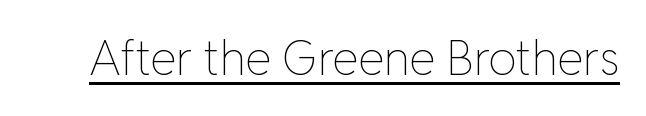
Varying glyph widths throughout — classic text-font behaviour. Is there an underline? Yes — a line sits under the letters. The typesetting does not lean heavy: it is not bold. This rendering leaves character spacing at its baseline value. This is the regular roman posture of the typeface.
